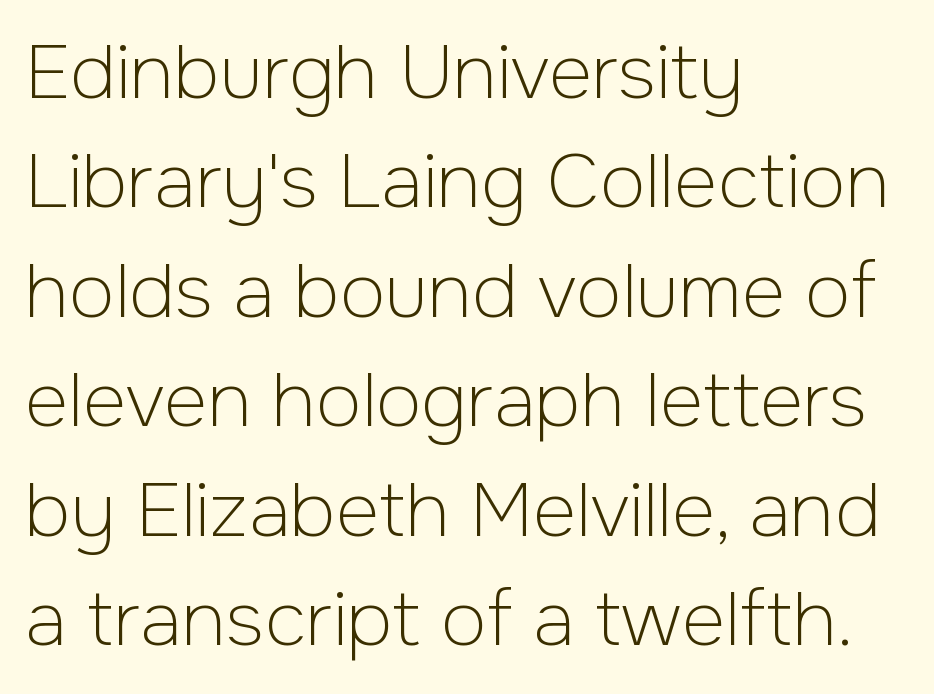
The image shows 75 px light sans-serif type, upright; set left-aligned, normal line spacing (1.46x), normal letter spacing, not underlined; low stroke contrast and a medium x-height.
